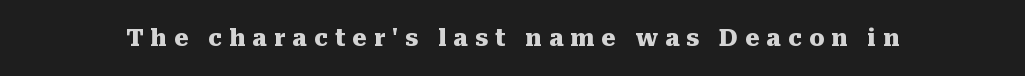
{"italic": "no", "bold": "yes", "underline": "no", "letter_spacing": "wide", "letter_spacing_em": 0.3, "glyph_px": 23}
